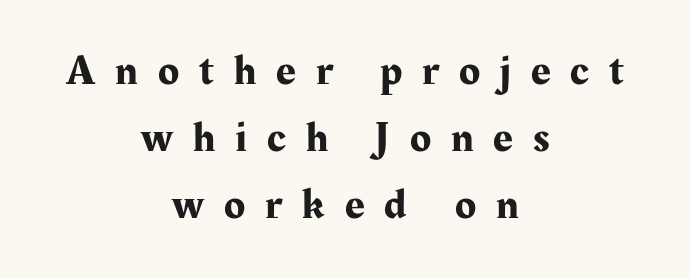
You could not count columns in this text — the font is proportionally spaced. There is plenty of visible air inserted between adjacent glyphs. Little horizontal feet cap the strokes, marking this as serif type. Baseline-to-baseline distance is the conventional proportion of letter height. Has an underline been added? It has not.
